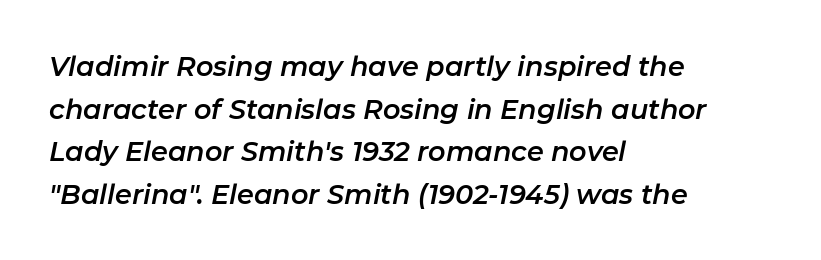
Q: Is the text italic (slanted)? A: Yes, it leans right by about 11 degrees.
Q: Is the text underlined? A: No.
Q: How is the paragraph aligned? A: Left-aligned.
Q: Is the spacing between letters normal or unusually wide? A: Normal.
Q: Is the spacing between lines tight, normal or loose? A: Normal.
